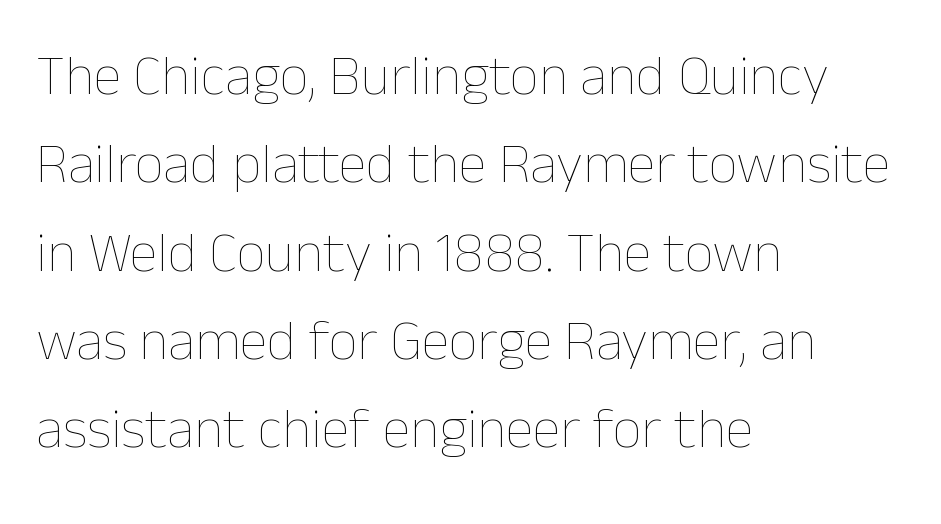
The image shows 57 px thin type, upright; set left-aligned, normal line spacing (1.55x), normal letter spacing, not underlined; low stroke contrast and a medium x-height.
